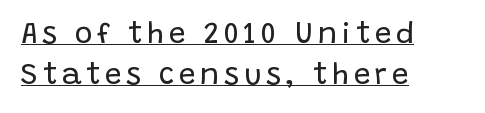
The characters display no serif detailing; their extremities are plain. Looks like regular typesetting: each glyph gets only the width it needs. One-word summary of the alignment: left. Regarding leading, the lines here are spaced in the standard way. Is the stroke heavy? The answer is a plain regular-or-lighter.
